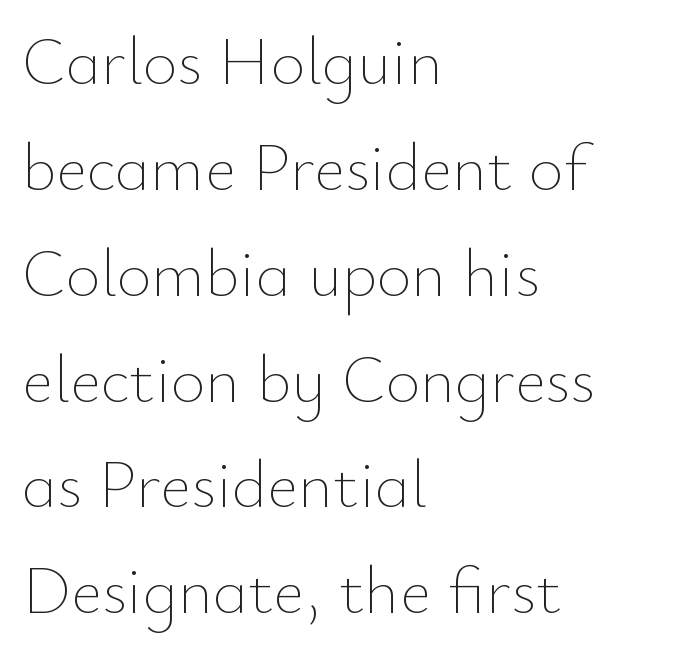
The image shows 67 px thin type, upright; set left-aligned, normal line spacing (1.58x), normal letter spacing, not underlined; low stroke contrast and a small x-height.
